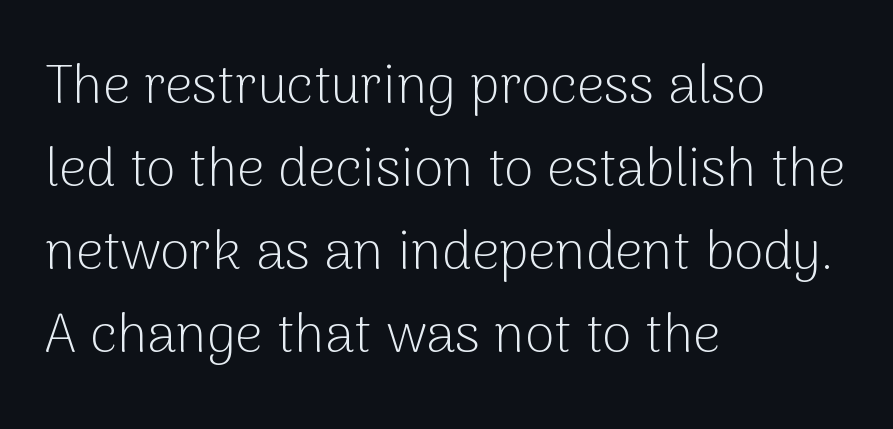
The image shows 54 px light sans-serif type, upright; set left-aligned, normal line spacing (1.54x), normal letter spacing, not underlined; low stroke contrast and a medium x-height.
